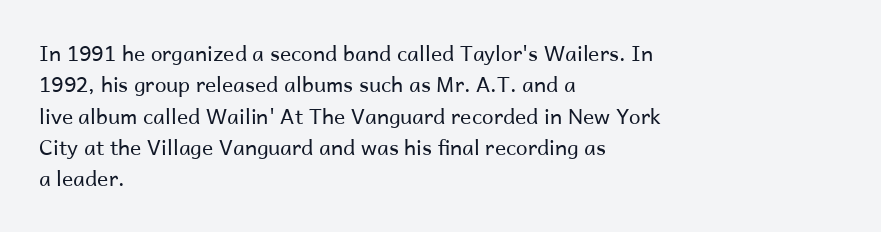
The image shows 21 px text type, upright; set left-aligned, normal line spacing (1.49x), normal letter spacing, not underlined.
